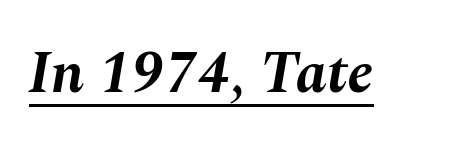
Q: Is the text bold? A: Yes.
Q: Is the text italic (slanted)? A: Yes, it leans right by about 10 degrees.
Q: Is the text underlined? A: Yes.
Q: Is the spacing between letters normal or unusually wide? A: Normal.
Q: Width (condensed, normal, or wide)? A: Normal.
Q: Stroke contrast? A: Medium.
Q: x-height? A: Medium.
Q: Monospaced? A: No.
